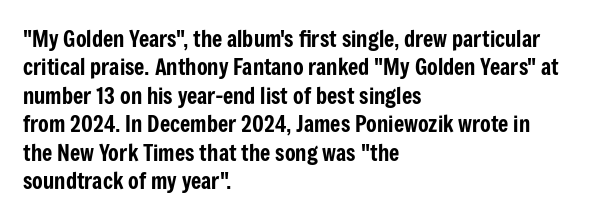
The image shows 22 px text type, upright; set left-aligned, normal line spacing (1.29x), normal letter spacing, not underlined.
